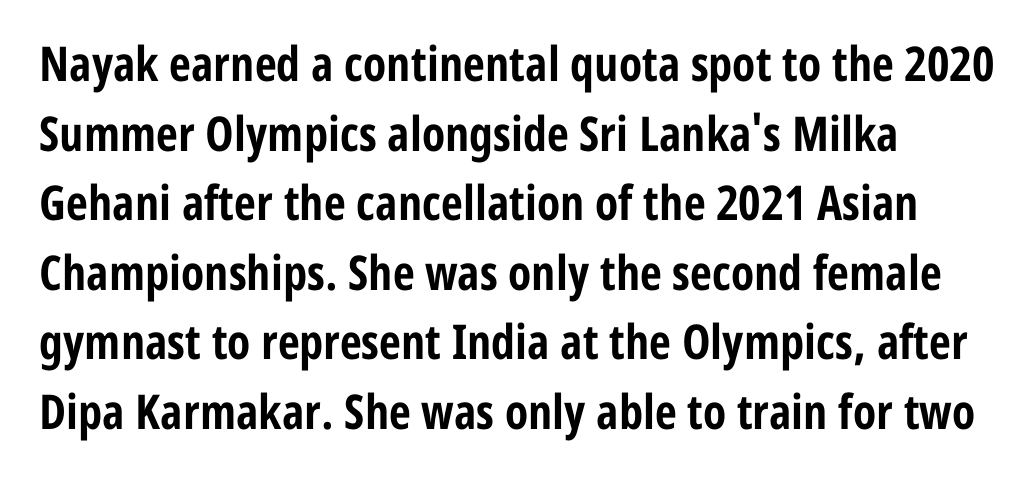
{"serif": "no", "italic": "no", "bold": "yes", "weight": "bold", "width": "condensed", "stroke_contrast": "low", "x_height": "medium", "monospaced": "no", "underline": "no", "align": "left", "line_spacing": "normal", "line_spacing_ratio": 1.45, "letter_spacing": "normal", "letter_spacing_em": 0.0, "glyph_px": 48}
